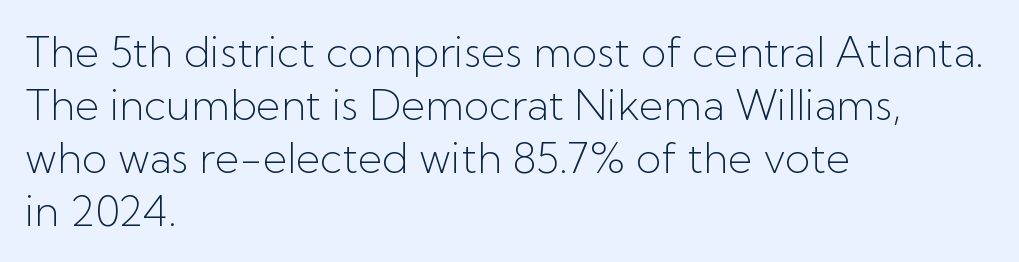
{"serif": "no", "italic": "no", "bold": "no", "weight": "light", "width": "normal", "stroke_contrast": "low", "x_height": "medium", "monospaced": "no", "underline": "no", "align": "left", "line_spacing": "normal", "line_spacing_ratio": 1.26, "letter_spacing": "normal", "letter_spacing_em": 0.0, "glyph_px": 42}
